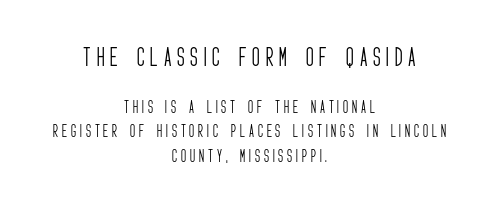
The image shows 21 px text type, upright; set centered, line spacing 1.76x, unusually wide letter spacing (+0.28 em), not underlined; the first (top) block is 1.5x larger.
